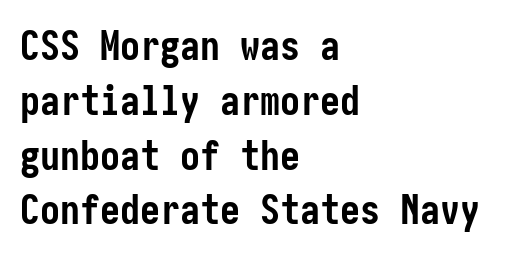
The image shows 40 px semibold, condensed sans-serif type, upright; set left-aligned, normal line spacing (1.37x), normal letter spacing, not underlined; low stroke contrast and a medium x-height.
